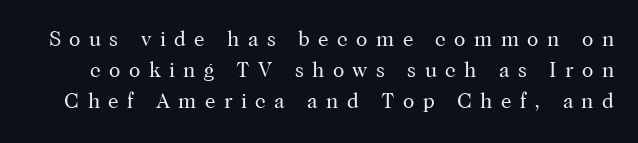
{"italic": "no", "bold": "no", "underline": "no", "line_spacing": "normal", "line_spacing_ratio": 1.47, "letter_spacing": "wide", "letter_spacing_em": 0.4, "glyph_px": 21}
